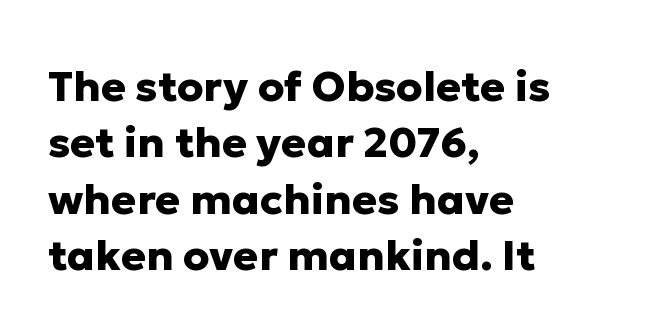
The image shows 42 px heavy sans-serif type, upright; set left-aligned, normal line spacing (1.34x), normal letter spacing, not underlined; low stroke contrast and a medium x-height.
